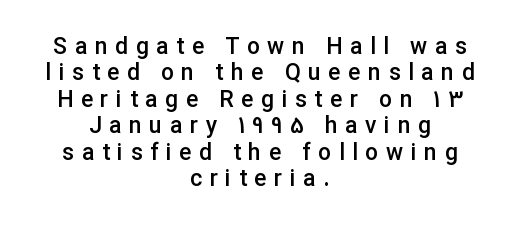
A somewhat darkened texture: the type is semibold rather than bold. One-word summary of the alignment: center. A typesetter would call this leading minimal, almost set solid. Rendered with straight, roman letterforms. Characters follow at a spacing far wider than the type designer built in.
